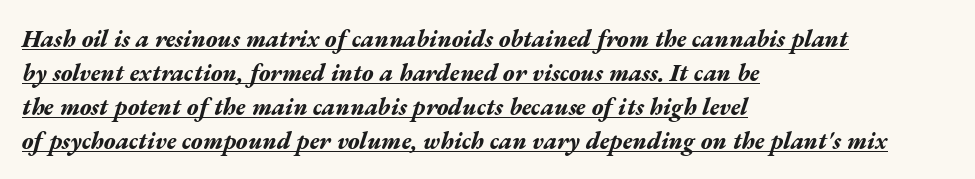
The image shows 24 px bold type, italic (leaning right); set left-aligned, normal line spacing (1.41x), normal letter spacing, underlined.
